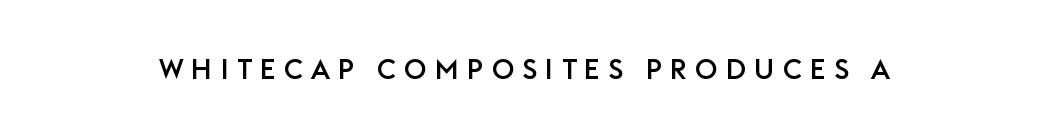
Q: Is the text italic (slanted)? A: No, it is upright.
Q: Is the typeface a serif or a sans-serif typeface? A: Sans-serif.
Q: Is the text underlined? A: No.
Q: Is the spacing between letters normal or unusually wide? A: Unusually wide.
Q: Width (condensed, normal, or wide)? A: Normal.
Q: Stroke contrast? A: Low.
Q: x-height? A: Large.
Q: Monospaced? A: No.
